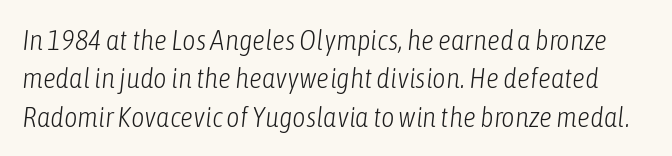
{"italic": "yes", "lean": "right", "slant_degrees": 6, "bold": "no", "weight": "light", "width": "condensed", "stroke_contrast": "low", "x_height": "medium", "monospaced": "no", "underline": "no", "line_spacing": "normal", "line_spacing_ratio": 1.32, "letter_spacing": "normal", "letter_spacing_em": 0.0, "glyph_px": 29}
